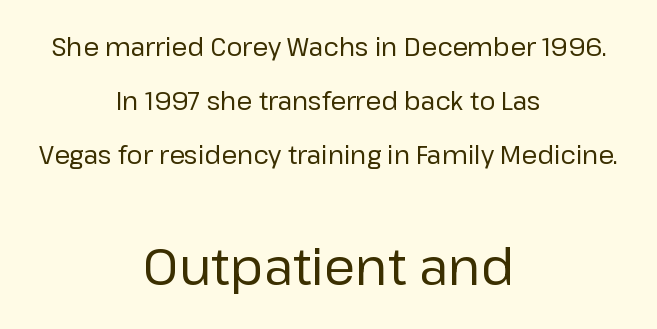
The image shows 50 px regular-weight sans-serif type, upright; set centered, loose line spacing (2.16x), normal letter spacing, not underlined; the second (bottom) block is 2.0x larger; low stroke contrast and a medium x-height.
